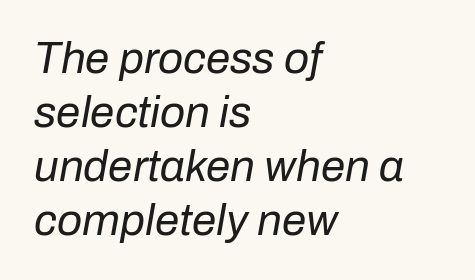
{"italic": "yes", "lean": "right", "slant_degrees": 10, "bold": "no", "weight": "regular", "width": "normal", "stroke_contrast": "low", "x_height": "medium", "monospaced": "no", "underline": "no", "align": "left", "line_spacing_ratio": 1.23, "letter_spacing": "normal", "letter_spacing_em": 0.0, "glyph_px": 44}
